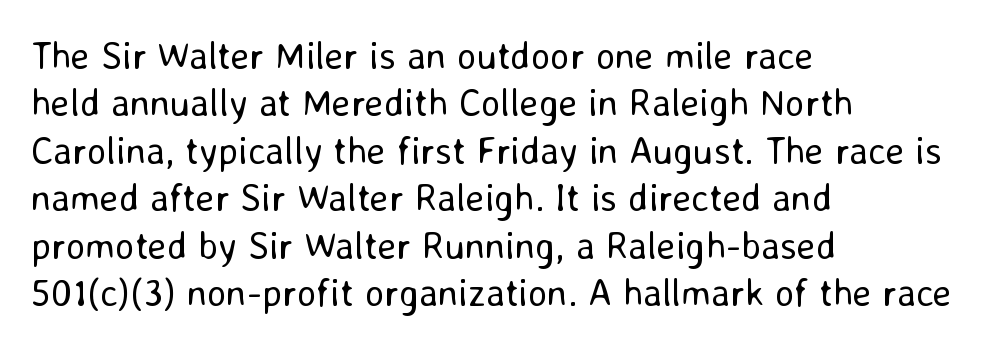
The space directly below the letters is spotless. The lines sit at an ordinary, default distance from one another. The passage shown is typed in a proportional face where columns would drift. Each stroke keeps to a modest, everyday thickness or less. Examine the stroke ends and you'll find no serifs.
